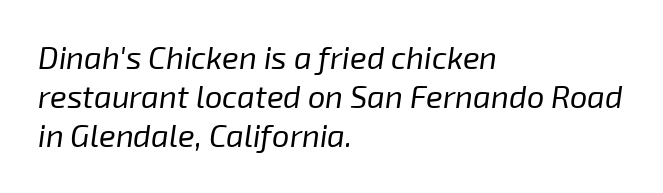
{"italic": "yes", "lean": "right", "slant_degrees": 8, "bold": "no", "weight": "regular", "width": "normal", "stroke_contrast": "low", "x_height": "medium", "monospaced": "no", "underline": "no", "align": "left", "line_spacing": "normal", "line_spacing_ratio": 1.26, "letter_spacing": "normal", "letter_spacing_em": 0.0, "glyph_px": 31}
